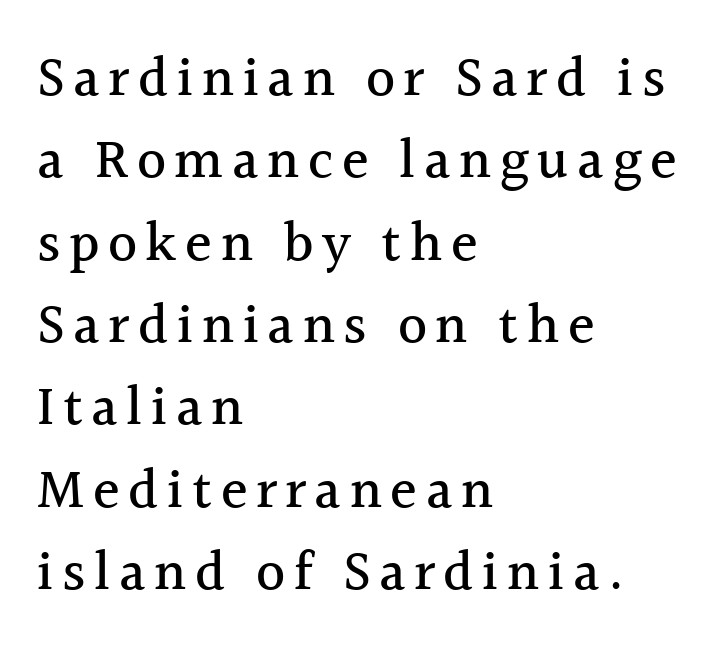
Successive baselines arrive at the customary interval. Do the characters align in a grid? No, the font is proportional. The letters stand upright; this is a roman face. Stroke terminals: seriffed. Beneath every word, the page is bare.
